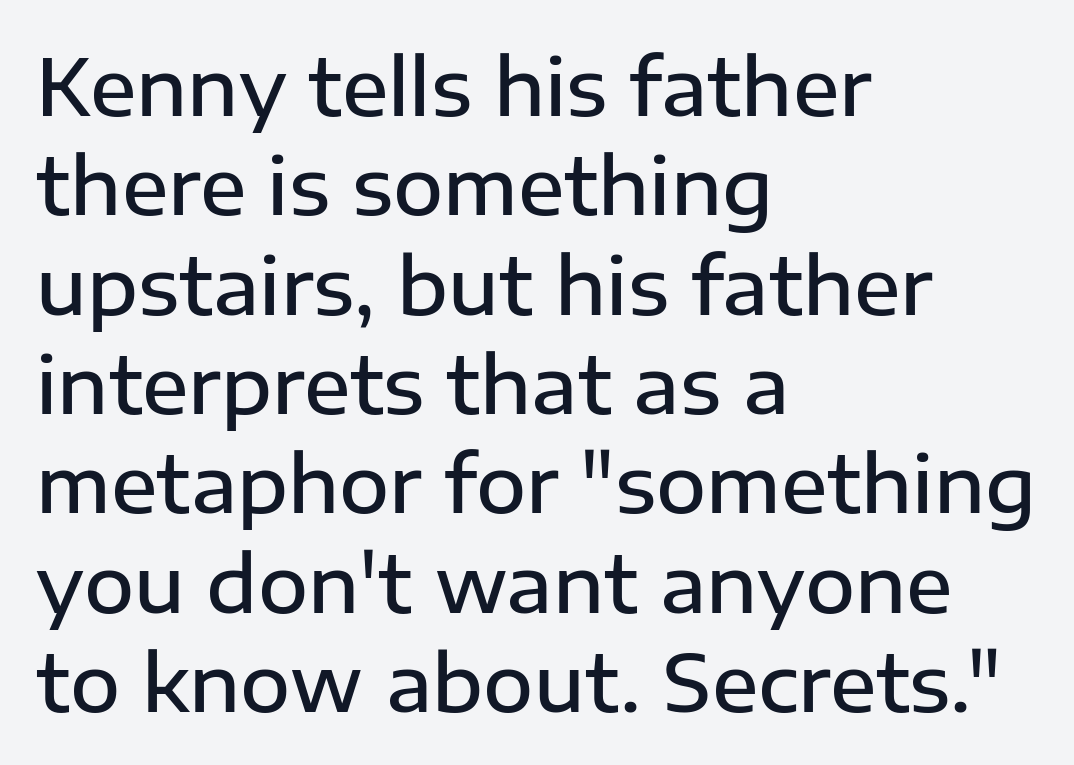
The image shows 77 px semibold sans-serif type, upright; set left-aligned, normal line spacing (1.29x), normal letter spacing, not underlined; low stroke contrast and a medium x-height.
